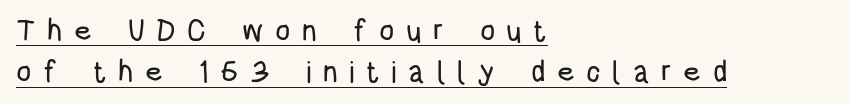
Q: Is the text italic (slanted)? A: No, it is upright.
Q: Is the typeface a serif or a sans-serif typeface? A: Sans-serif.
Q: Is the text underlined? A: Yes.
Q: How is the paragraph aligned? A: Left-aligned.
Q: Is the spacing between letters normal or unusually wide? A: Unusually wide.
Q: Is the spacing between lines tight, normal or loose? A: Normal.
Q: Width (condensed, normal, or wide)? A: Condensed.
Q: Stroke contrast? A: Low.
Q: x-height? A: Large.
Q: Monospaced? A: No.
